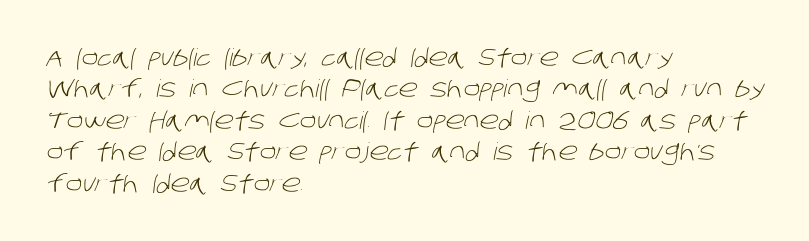
The image shows 24 px text type; set left-aligned, normal line spacing (1.31x), normal letter spacing, not underlined.
